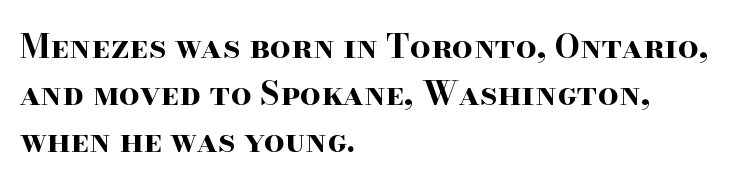
{"serif": "yes", "italic": "no", "bold": "yes", "weight": "bold", "width": "wide", "stroke_contrast": "high", "x_height": "small", "monospaced": "no", "underline": "no", "align": "left", "line_spacing": "normal", "line_spacing_ratio": 1.43, "letter_spacing": "normal", "letter_spacing_em": 0.0, "glyph_px": 33}
